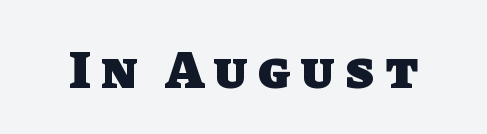
The image shows 53 px heavy sans-serif type; set unusually wide letter spacing (+0.21 em), not underlined; low stroke contrast and a large x-height.
